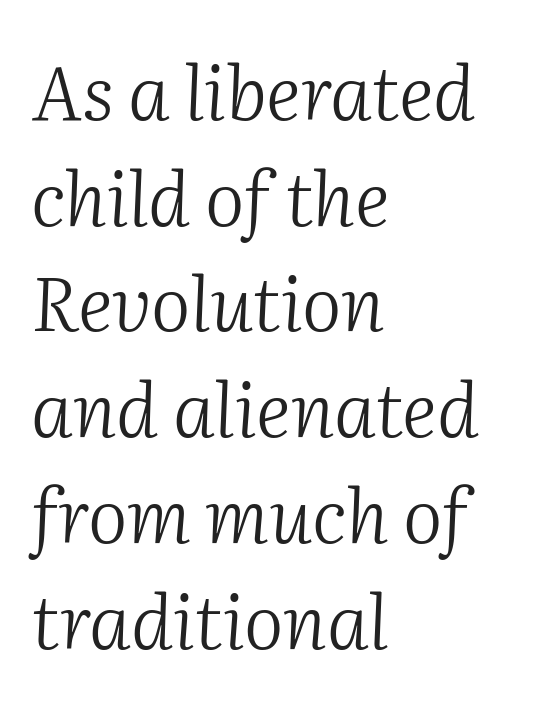
Regular leading. How are the letters spaced? Ordinarily, with no added tracking. Is this a sans? No — the strokes have serifs. The strip under each line holds only bare page. Style check: oblique.
